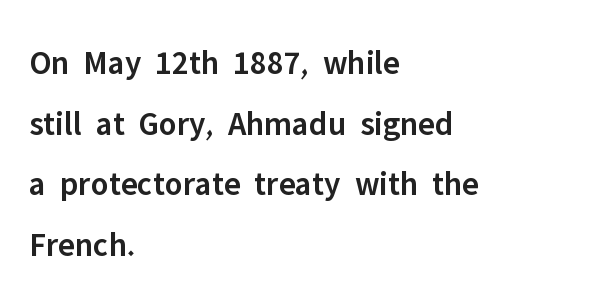
{"serif": "no", "italic": "no", "bold": "semi", "weight": "semibold", "width": "normal", "stroke_contrast": "low", "x_height": "medium", "monospaced": "no", "underline": "no", "align": "left", "line_spacing_ratio": 1.78, "letter_spacing": "normal", "letter_spacing_em": 0.0, "glyph_px": 34}
